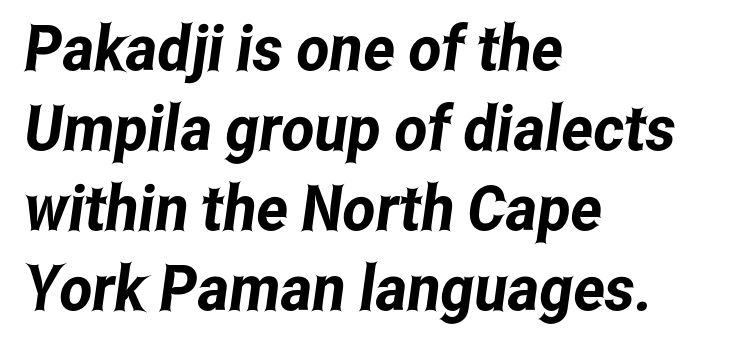
{"serif": "no", "width": "condensed", "stroke_contrast": "low", "x_height": "medium", "monospaced": "no", "underline": "no", "align": "left", "line_spacing": "normal", "line_spacing_ratio": 1.27, "letter_spacing": "normal", "letter_spacing_em": 0.0, "glyph_px": 63}
